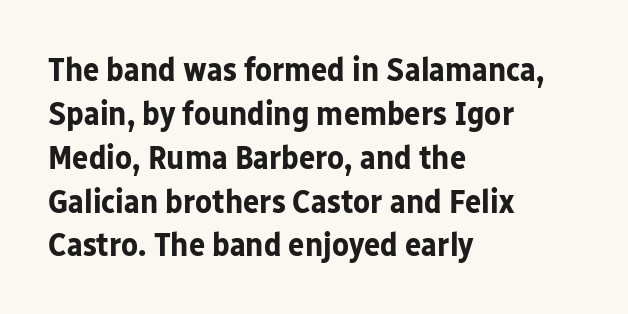
Q: Is the text bold? A: Yes.
Q: Is the text italic (slanted)? A: No, it is upright.
Q: Is the typeface a serif or a sans-serif typeface? A: Sans-serif.
Q: Is the text underlined? A: No.
Q: How is the paragraph aligned? A: Left-aligned.
Q: Is the spacing between letters normal or unusually wide? A: Normal.
Q: Is the spacing between lines tight, normal or loose? A: Normal.
Q: Width (condensed, normal, or wide)? A: Normal.
Q: Stroke contrast? A: Low.
Q: x-height? A: Medium.
Q: Monospaced? A: No.
